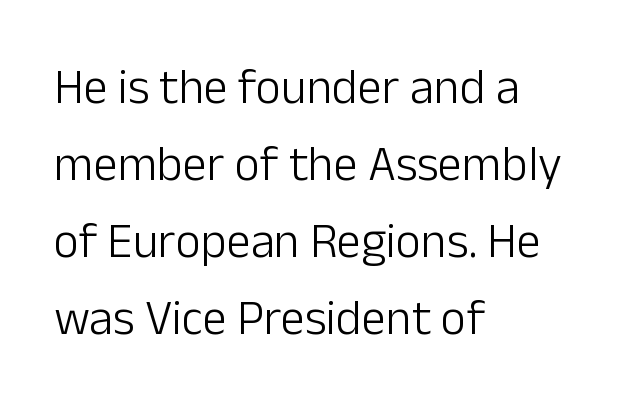
{"serif": "no", "italic": "no", "bold": "no", "weight": "light", "width": "normal", "stroke_contrast": "low", "x_height": "medium", "monospaced": "no", "underline": "no", "align": "left", "line_spacing": "normal", "line_spacing_ratio": 1.57, "letter_spacing": "normal", "letter_spacing_em": 0.0, "glyph_px": 49}
